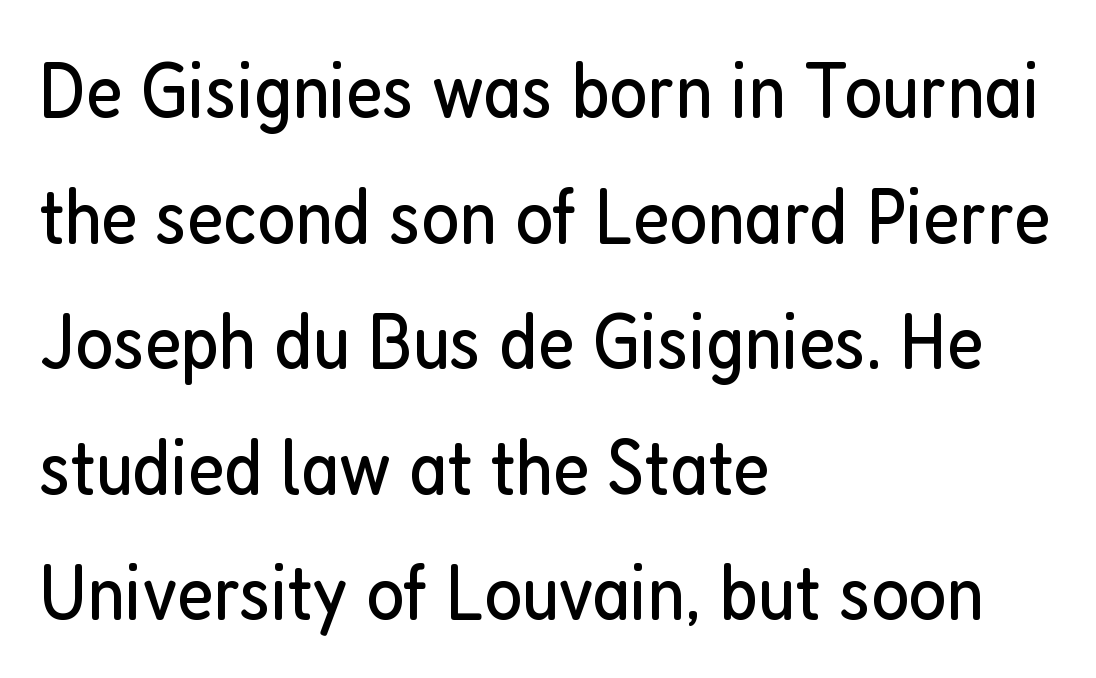
{"serif": "no", "italic": "no", "bold": "no", "weight": "regular", "width": "condensed", "stroke_contrast": "low", "x_height": "medium", "monospaced": "no", "underline": "no", "align": "left", "line_spacing": "normal", "line_spacing_ratio": 1.57, "letter_spacing": "normal", "letter_spacing_em": 0.0, "glyph_px": 80}
